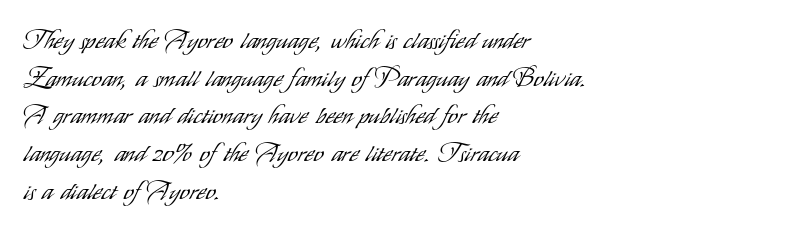
The image shows 25 px text type; set left-aligned, normal line spacing (1.51x), normal letter spacing, not underlined.
